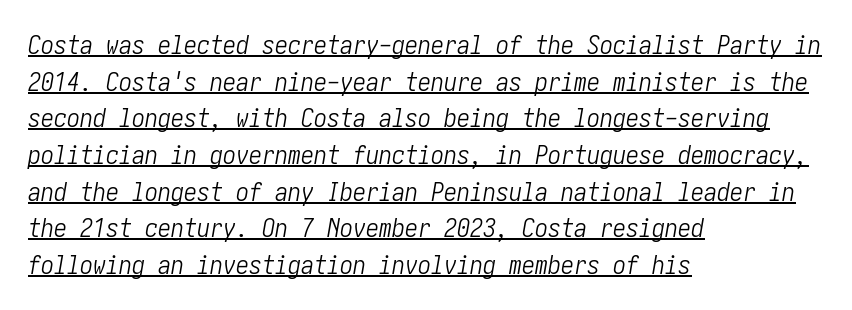
The image shows 26 px text type, italic (leaning right); set left-aligned, normal line spacing (1.41x), normal letter spacing, underlined.
